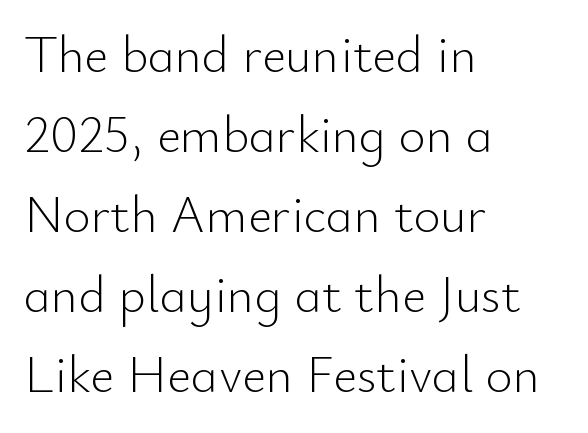
The image shows 52 px light sans-serif type, upright; set left-aligned, normal line spacing (1.54x), normal letter spacing, not underlined; low stroke contrast and a small x-height.
